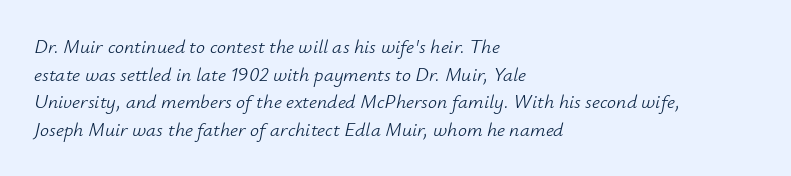
These lines are set flush left with a ragged right edge. The cut favours lightness, reaching ordinary text weight at its darkest. Glyph-to-glyph distance matches everyday printed text. The font's italic variant was chosen for this text.
